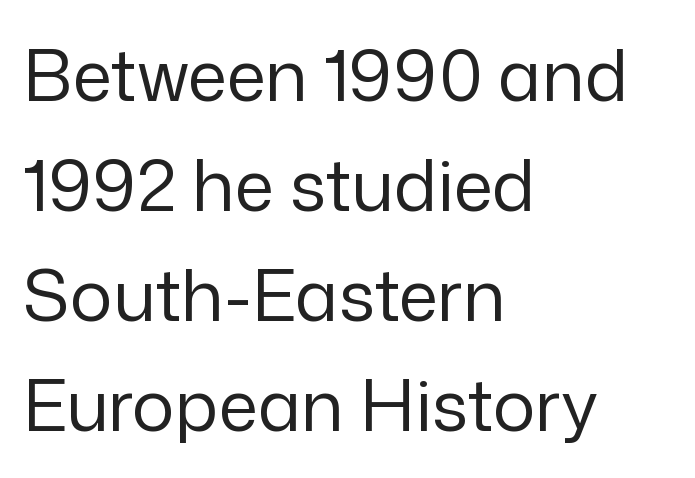
Q: Is the text bold? A: No.
Q: Is the text italic (slanted)? A: No, it is upright.
Q: Is the typeface a serif or a sans-serif typeface? A: Sans-serif.
Q: Is the text underlined? A: No.
Q: How is the paragraph aligned? A: Left-aligned.
Q: Is the spacing between letters normal or unusually wide? A: Normal.
Q: Is the spacing between lines tight, normal or loose? A: Normal.
Q: Width (condensed, normal, or wide)? A: Normal.
Q: Stroke contrast? A: Low.
Q: x-height? A: Medium.
Q: Monospaced? A: No.
